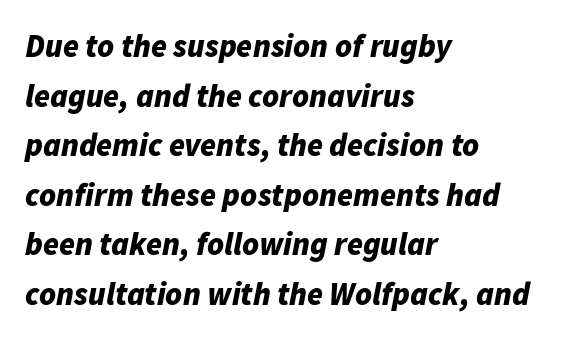
The image shows 32 px bold type, italic (leaning right); set left-aligned, normal line spacing (1.55x), normal letter spacing, not underlined; low stroke contrast and a medium x-height.
